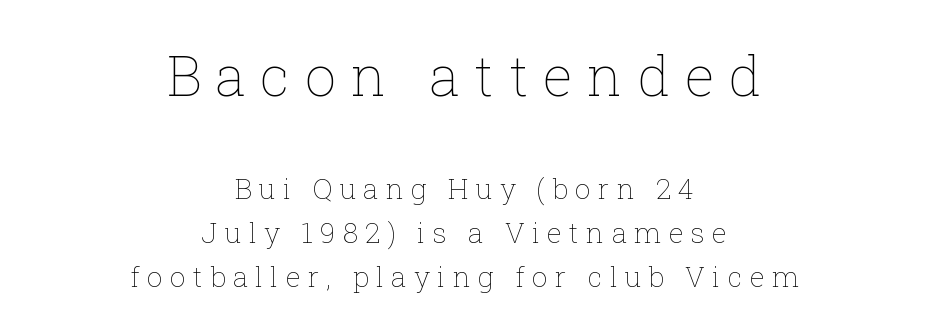
The specimen reads as upright at a glance. The first block has been scaled up relative to the second. This sample keeps an unexceptional amount of space between lines. Descenders are the only things crossing below the line. Looks like regular typesetting: each glyph gets only the width it needs. Heft: none added — not bold.
